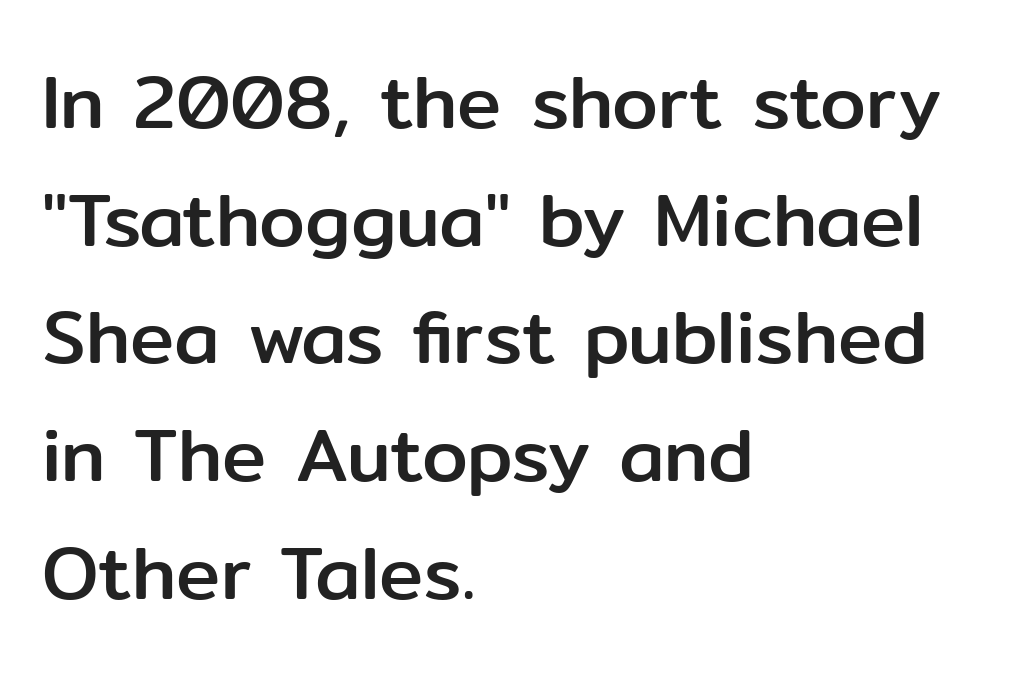
Q: Is the text italic (slanted)? A: No, it is upright.
Q: Is the typeface a serif or a sans-serif typeface? A: Sans-serif.
Q: Is the text underlined? A: No.
Q: How is the paragraph aligned? A: Left-aligned.
Q: Is the spacing between letters normal or unusually wide? A: Normal.
Q: Is the spacing between lines tight, normal or loose? A: Normal.
Q: Width (condensed, normal, or wide)? A: Normal.
Q: Stroke contrast? A: Low.
Q: x-height? A: Medium.
Q: Monospaced? A: No.
